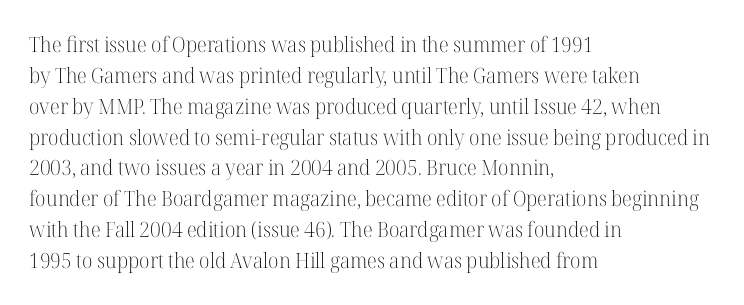
The image shows 21 px text type, upright; set left-aligned, normal line spacing (1.47x), normal letter spacing, not underlined.
